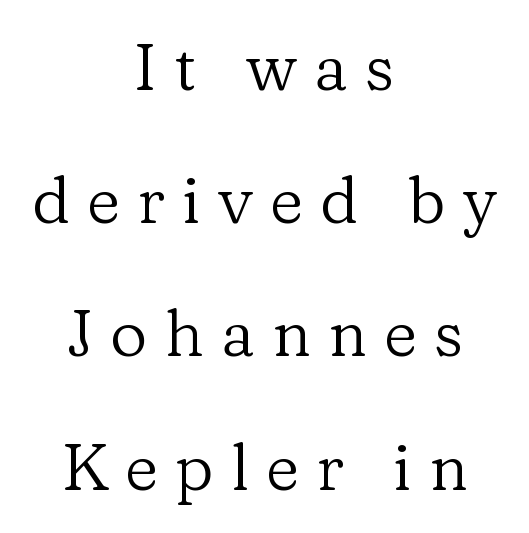
Q: Is the text bold? A: No.
Q: Is the text italic (slanted)? A: No, it is upright.
Q: Is the typeface a serif or a sans-serif typeface? A: Serif.
Q: Is the text underlined? A: No.
Q: How is the paragraph aligned? A: Centered.
Q: Is the spacing between letters normal or unusually wide? A: Unusually wide.
Q: Is the spacing between lines tight, normal or loose? A: Loose.
Q: Width (condensed, normal, or wide)? A: Normal.
Q: Stroke contrast? A: Low.
Q: x-height? A: Medium.
Q: Monospaced? A: No.
